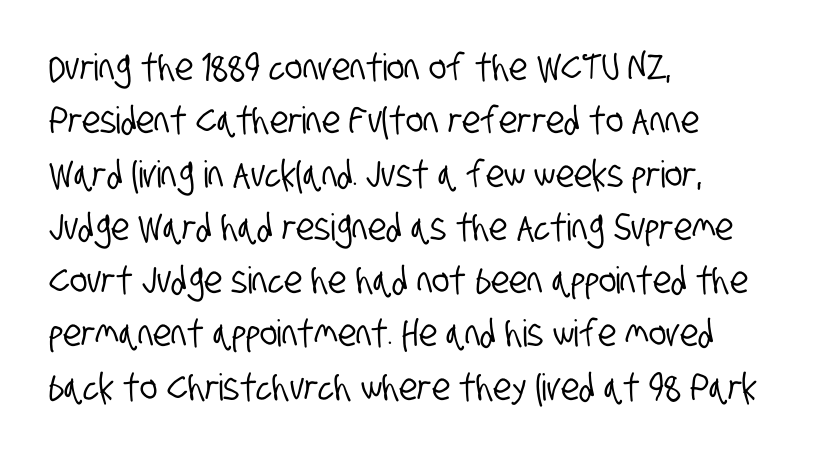
This sample uses a sans-serif face. Characters follow at the spacing the type designer built in. Note the varied advance widths — an 'i' is clearly narrower than an 'm'. Whoever set this chose a conventional vertical rhythm. Short and long lines alike share a common starting point at left.
